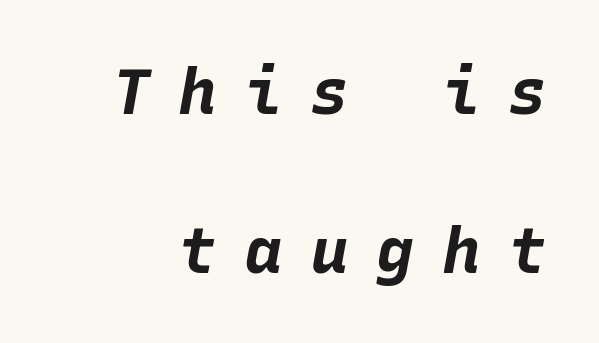
Q: Is the text bold? A: Yes.
Q: Is the text italic (slanted)? A: Yes, it leans right by about 10 degrees.
Q: Is the text underlined? A: No.
Q: Is the spacing between letters normal or unusually wide? A: Unusually wide.
Q: Is the spacing between lines tight, normal or loose? A: Loose.
Q: Width (condensed, normal, or wide)? A: Normal.
Q: Stroke contrast? A: Low.
Q: x-height? A: Large.
Q: Monospaced? A: Yes.
